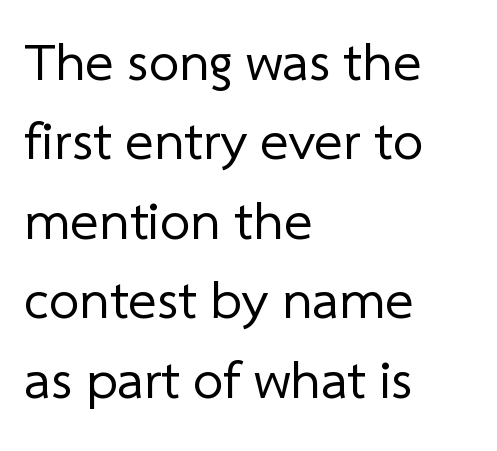
Q: Is the text bold? A: No.
Q: Is the typeface a serif or a sans-serif typeface? A: Sans-serif.
Q: Is the text underlined? A: No.
Q: How is the paragraph aligned? A: Left-aligned.
Q: Is the spacing between letters normal or unusually wide? A: Normal.
Q: Is the spacing between lines tight, normal or loose? A: Normal.
Q: Width (condensed, normal, or wide)? A: Normal.
Q: Stroke contrast? A: Low.
Q: x-height? A: Medium.
Q: Monospaced? A: No.
